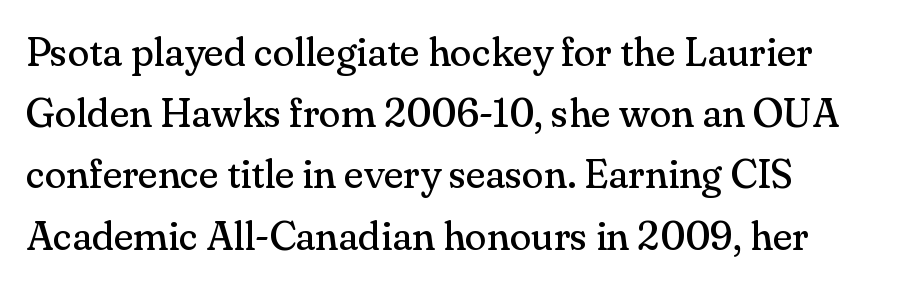
If you measured baseline to baseline, you'd find a middling distance. Words float on clear page, feet unadorned. The strokes carry an ordinary text weight at most. The face used here is proportionally spaced, like ordinary book or web type. The passage shown is typeset with a serif family. The lettering holds an erect, upright posture throughout.
